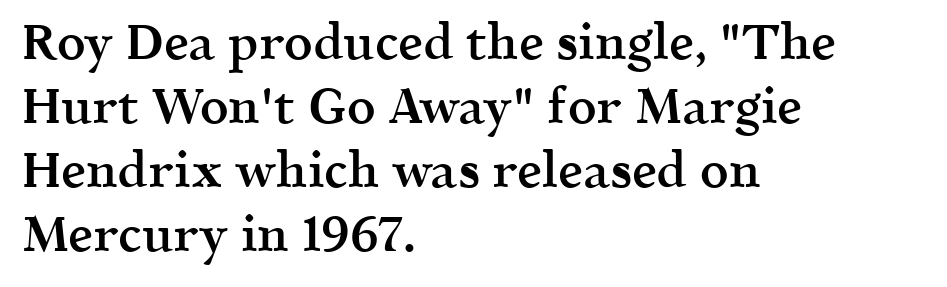
Q: Is the text bold? A: Semi-bold.
Q: Is the text italic (slanted)? A: No, it is upright.
Q: Is the typeface a serif or a sans-serif typeface? A: Serif.
Q: Is the text underlined? A: No.
Q: How is the paragraph aligned? A: Left-aligned.
Q: Is the spacing between letters normal or unusually wide? A: Normal.
Q: Is the spacing between lines tight, normal or loose? A: Normal.
Q: Width (condensed, normal, or wide)? A: Normal.
Q: x-height? A: Medium.
Q: Monospaced? A: No.
